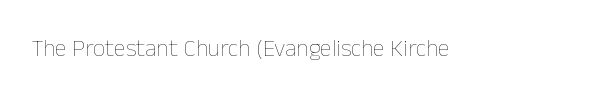
{"italic": "no", "bold": "no", "underline": "no", "letter_spacing": "normal", "letter_spacing_em": 0.0, "glyph_px": 24}
